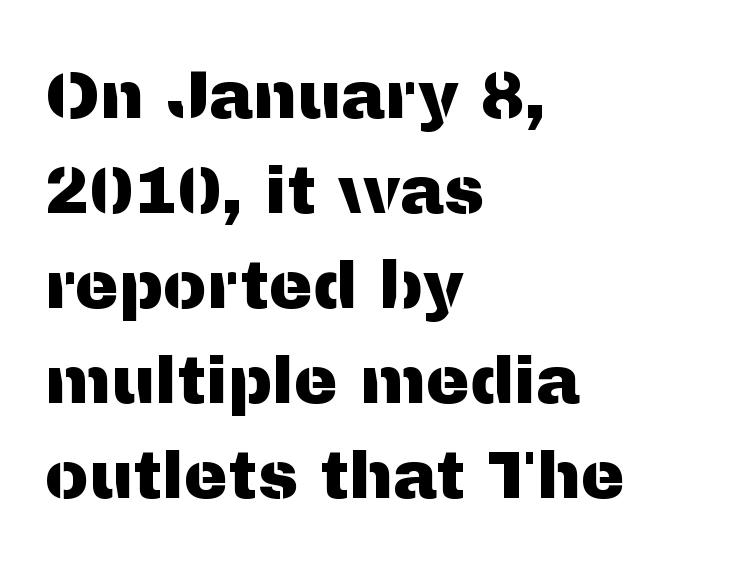
The image shows 66 px sans-serif type, upright; set left-aligned, normal line spacing (1.44x), normal letter spacing, not underlined; medium stroke contrast and a medium x-height.
